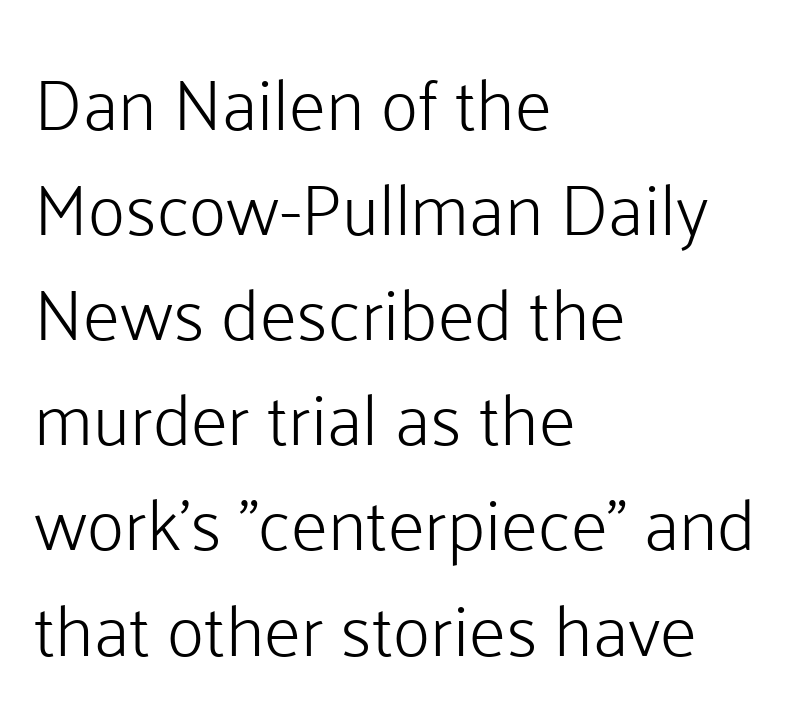
{"serif": "no", "italic": "no", "bold": "no", "weight": "light", "width": "normal", "stroke_contrast": "low", "x_height": "medium", "monospaced": "no", "underline": "no", "align": "left", "line_spacing": "normal", "line_spacing_ratio": 1.46, "letter_spacing": "normal", "letter_spacing_em": 0.0, "glyph_px": 72}
